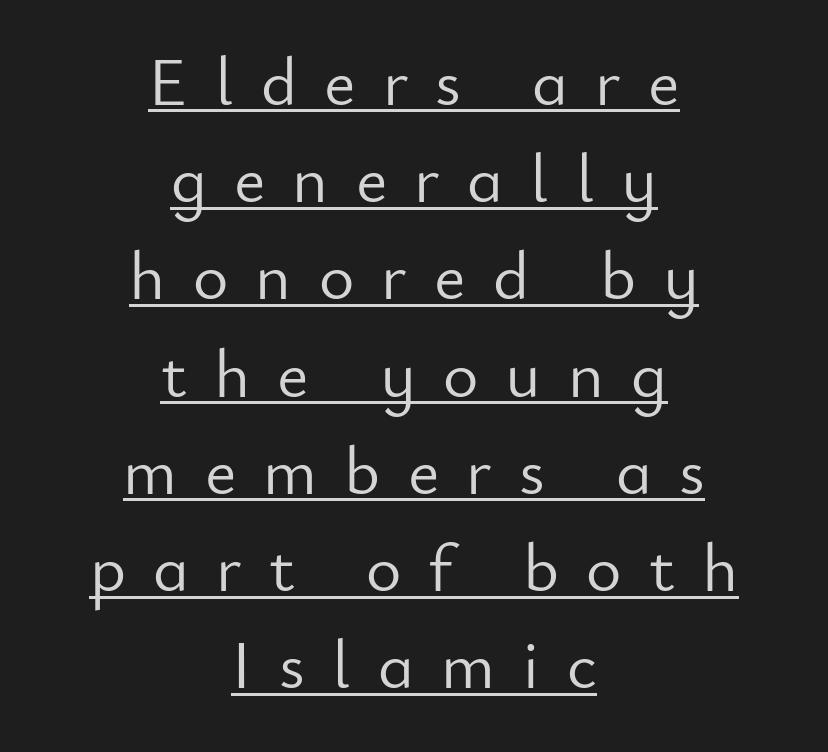
The space between consecutive lines is moderate. Is this a fixed-width face? No — the glyphs have proportional, varying widths. No chunkiness to these letters — they're not bold. A roman cut, with each character standing at attention.
